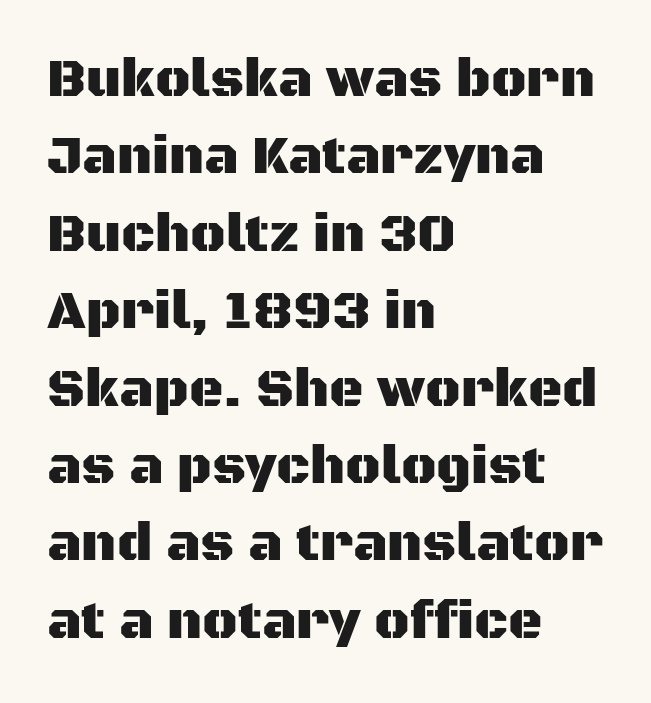
Notice how the passage keeps a crisp vertical edge on the left only. Whoever set this chose a conventional vertical rhythm. The rendering keeps characters at their native spacing. Check the space under the baseline: it is left empty.
